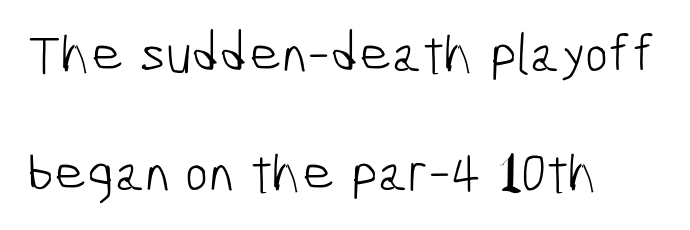
Q: Is the text bold? A: No.
Q: Is the typeface a serif or a sans-serif typeface? A: Sans-serif.
Q: Is the text underlined? A: No.
Q: How is the paragraph aligned? A: Left-aligned.
Q: Is the spacing between letters normal or unusually wide? A: Normal.
Q: Is the spacing between lines tight, normal or loose? A: Loose.
Q: Width (condensed, normal, or wide)? A: Condensed.
Q: Stroke contrast? A: Low.
Q: x-height? A: Medium.
Q: Monospaced? A: No.
